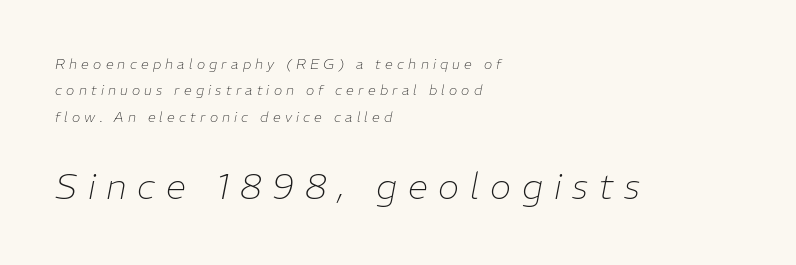
Words appear elongated and porous because spacing is wide. Reading top to bottom, the characters get bigger at the block break. The rendering uses natural spacing where letterforms have individual widths. Casual observation: everything's shoved over to the left. Yep, that's italic — everything's leaning. The gap between lines stays unmarked.
